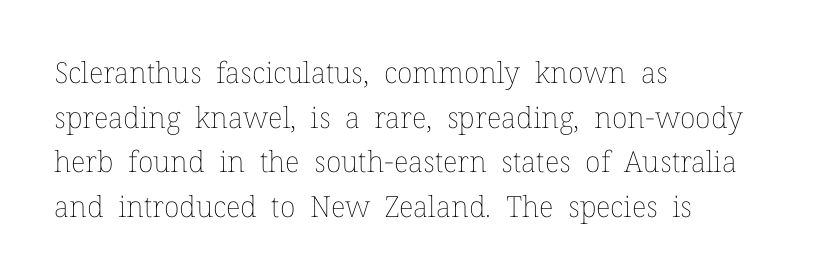
Q: Is the text bold? A: No.
Q: Is the text italic (slanted)? A: No, it is upright.
Q: Is the text underlined? A: No.
Q: How is the paragraph aligned? A: Left-aligned.
Q: Is the spacing between letters normal or unusually wide? A: Normal.
Q: Is the spacing between lines tight, normal or loose? A: Normal.
Q: Width (condensed, normal, or wide)? A: Normal.
Q: Stroke contrast? A: Low.
Q: x-height? A: Medium.
Q: Monospaced? A: No.
